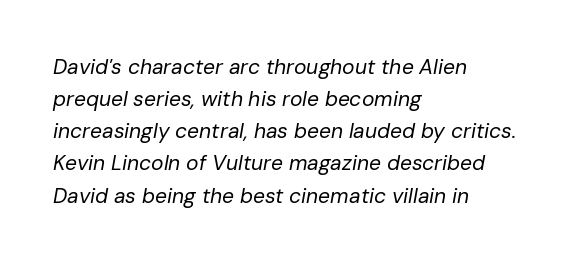
Q: Is the text bold? A: No.
Q: Is the text italic (slanted)? A: Yes, it leans right by about 10 degrees.
Q: Is the text underlined? A: No.
Q: How is the paragraph aligned? A: Left-aligned.
Q: Is the spacing between letters normal or unusually wide? A: Normal.
Q: Is the spacing between lines tight, normal or loose? A: Normal.
